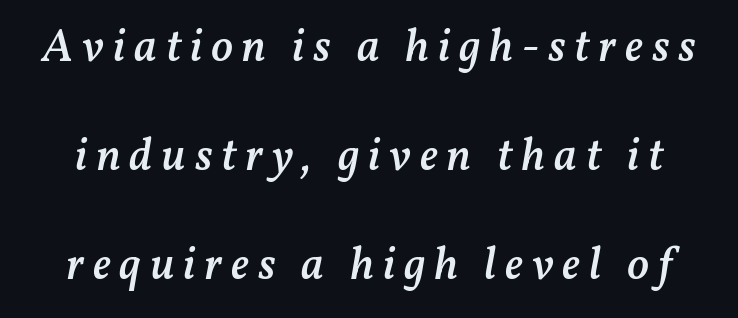
The image shows 46 px semibold type, italic (leaning right); set loose line spacing (2.37x), not underlined; medium stroke contrast and a medium x-height.
